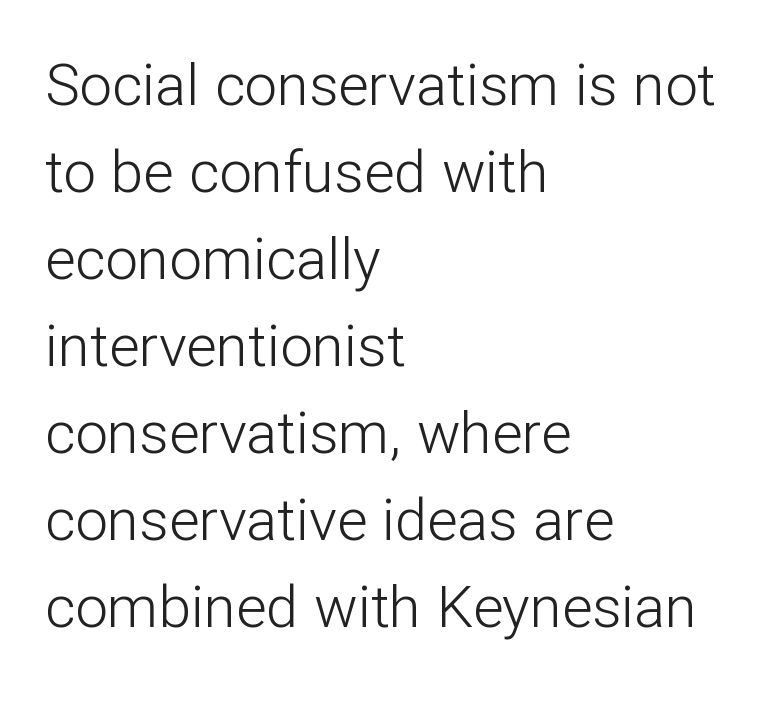
Q: Is the text bold? A: No.
Q: Is the text italic (slanted)? A: No, it is upright.
Q: Is the typeface a serif or a sans-serif typeface? A: Sans-serif.
Q: Is the text underlined? A: No.
Q: How is the paragraph aligned? A: Left-aligned.
Q: Is the spacing between letters normal or unusually wide? A: Normal.
Q: Is the spacing between lines tight, normal or loose? A: Normal.
Q: Width (condensed, normal, or wide)? A: Normal.
Q: Stroke contrast? A: Low.
Q: x-height? A: Medium.
Q: Monospaced? A: No.
